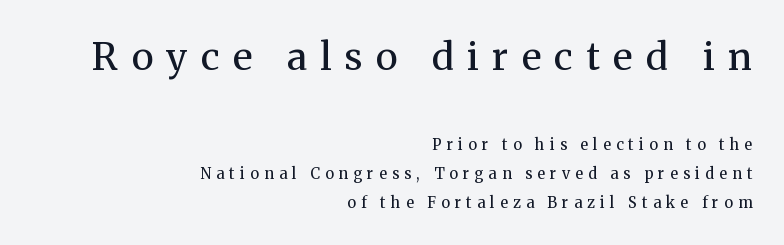
{"serif": "yes", "italic": "no", "bold": "no", "weight": "regular", "width": "normal", "stroke_contrast": "medium", "x_height": "medium", "monospaced": "no", "underline": "no", "align": "right", "line_spacing": "loose", "line_spacing_ratio": 1.92, "letter_spacing": "wide", "letter_spacing_em": 0.35, "larger_block": "first", "size_ratio": 2.53, "glyph_px": 38}
